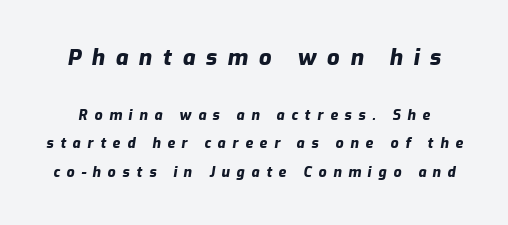
Q: Is the text bold? A: Yes.
Q: Is the text italic (slanted)? A: Yes, it leans right by about 9 degrees.
Q: Is the text underlined? A: No.
Q: Is the spacing between letters normal or unusually wide? A: Unusually wide.
Q: Is the spacing between lines tight, normal or loose? A: Loose.
Q: Which block of text is set in a larger size, the first (top) or the second (bottom)? A: The first (top) one.
